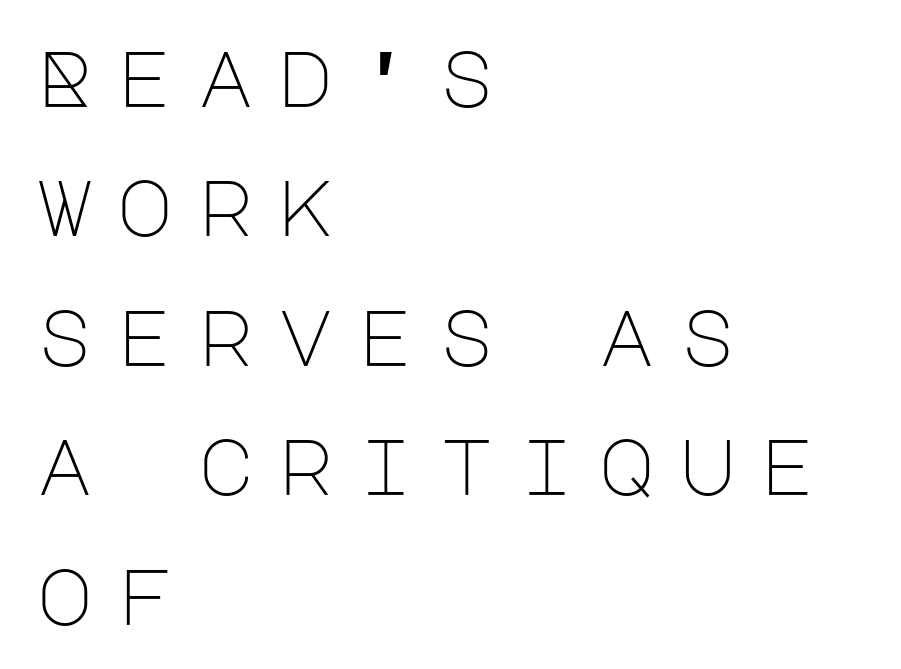
You can tell it's not italic because the verticals are truly vertical. These lines are set flush left with a ragged right edge. The horizontal fit of the characters is loose and conspicuously gappy. The rendering uses a moderate line-height, typical for paragraphs. The specimen omits any rule beneath the text block's lines. Caption: face not bold, strokes unweighted.
